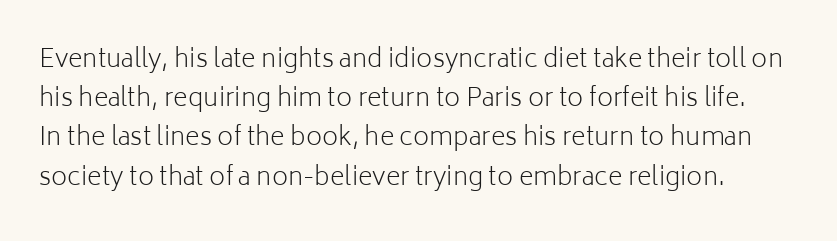
Q: Is the text bold? A: No.
Q: Is the text italic (slanted)? A: No, it is upright.
Q: Is the text underlined? A: No.
Q: Is the spacing between letters normal or unusually wide? A: Normal.
Q: Is the spacing between lines tight, normal or loose? A: Normal.
